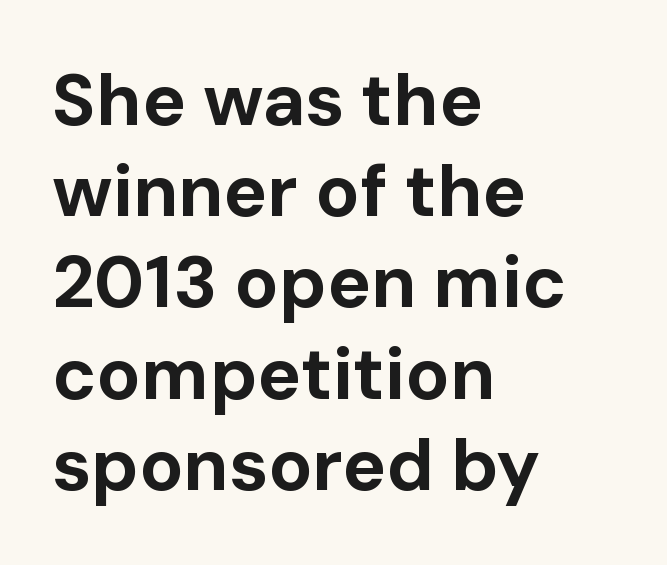
The image shows 73 px bold sans-serif type, upright; set left-aligned, normal line spacing (1.25x), normal letter spacing, not underlined; low stroke contrast and a medium x-height.
